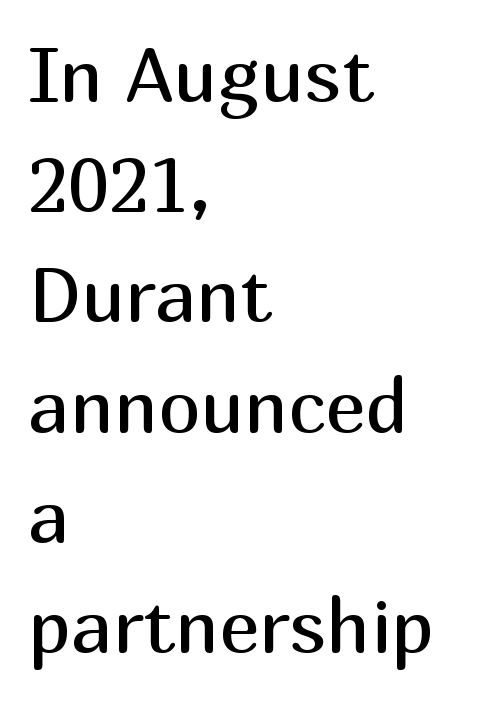
Q: Is the text bold? A: No.
Q: Is the text italic (slanted)? A: No, it is upright.
Q: Is the typeface a serif or a sans-serif typeface? A: Sans-serif.
Q: Is the text underlined? A: No.
Q: How is the paragraph aligned? A: Left-aligned.
Q: Is the spacing between letters normal or unusually wide? A: Normal.
Q: Is the spacing between lines tight, normal or loose? A: Normal.
Q: Width (condensed, normal, or wide)? A: Normal.
Q: Stroke contrast? A: Medium.
Q: x-height? A: Medium.
Q: Monospaced? A: No.
